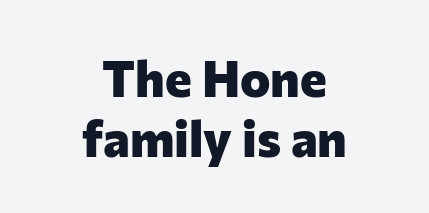
{"serif": "no", "italic": "no", "bold": "yes", "weight": "heavy", "width": "normal", "stroke_contrast": "low", "x_height": "medium", "monospaced": "no", "underline": "no", "align": "center", "line_spacing_ratio": 1.17, "letter_spacing": "normal", "letter_spacing_em": 0.0, "glyph_px": 51}
